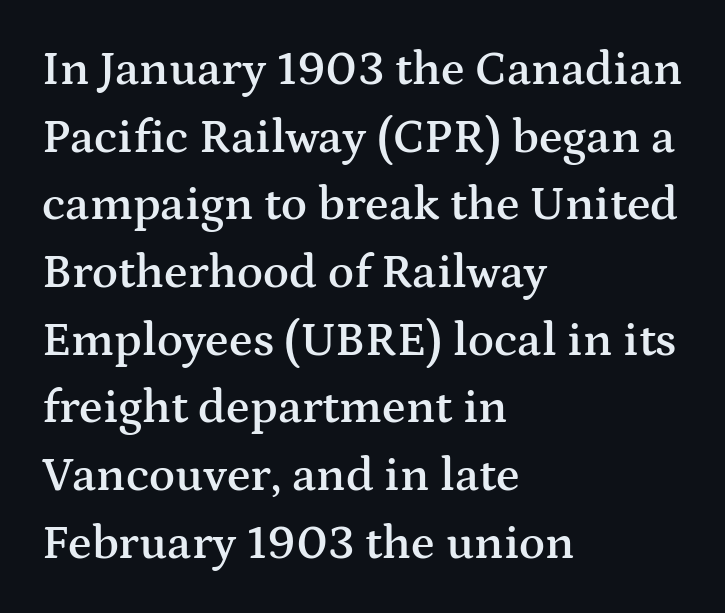
{"serif": "yes", "italic": "no", "bold": "semi", "weight": "semibold", "width": "wide", "stroke_contrast": "medium", "x_height": "medium", "monospaced": "no", "underline": "no", "align": "left", "line_spacing": "normal", "line_spacing_ratio": 1.41, "letter_spacing": "normal", "letter_spacing_em": 0.0, "glyph_px": 48}
